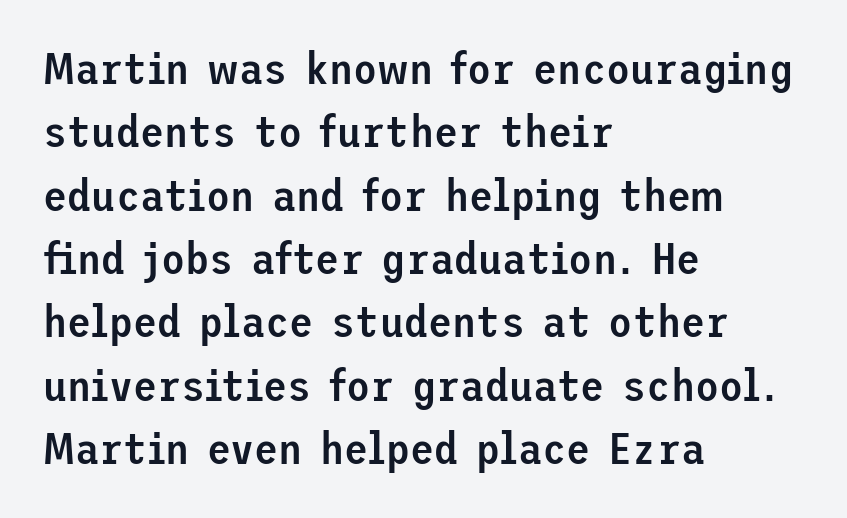
The image shows 44 px semibold sans-serif type, upright; set left-aligned, normal line spacing (1.44x), normal letter spacing, not underlined; low stroke contrast and a medium x-height.
